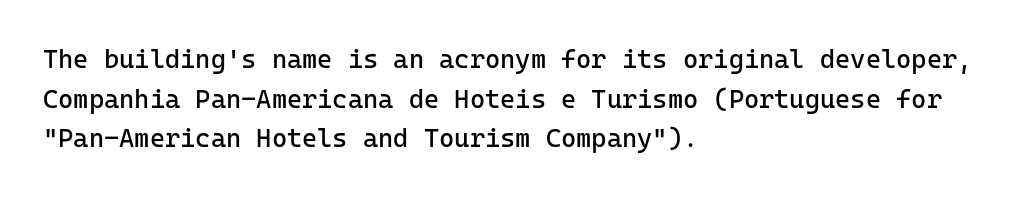
The image shows 26 px text type, upright; set left-aligned, normal line spacing (1.52x), normal letter spacing, not underlined.
